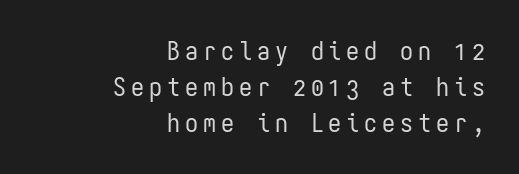
Q: Is the text bold? A: No.
Q: Is the text italic (slanted)? A: No, it is upright.
Q: Is the text underlined? A: No.
Q: How is the paragraph aligned? A: Right-aligned.
Q: Is the spacing between lines tight, normal or loose? A: Normal.
